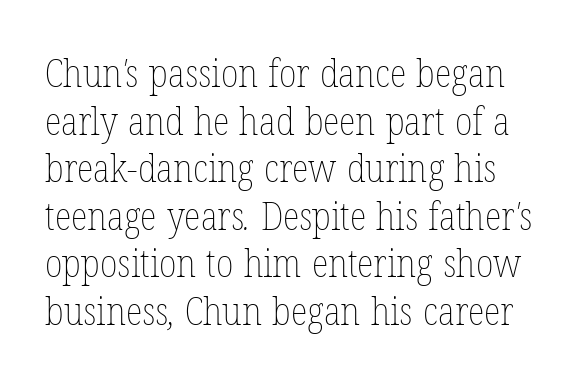
Think of a printed novel: that variable character pitch is what you see here. Letters have the restrained weight of plain body copy at most. Just letters on the line, the space beneath them empty. This rendering leaves character spacing at its baseline value.
